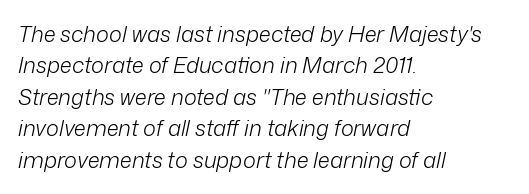
Q: Is the text bold? A: No.
Q: Is the text italic (slanted)? A: Yes, it leans right by about 12 degrees.
Q: Is the text underlined? A: No.
Q: How is the paragraph aligned? A: Left-aligned.
Q: Is the spacing between letters normal or unusually wide? A: Normal.
Q: Is the spacing between lines tight, normal or loose? A: Normal.
